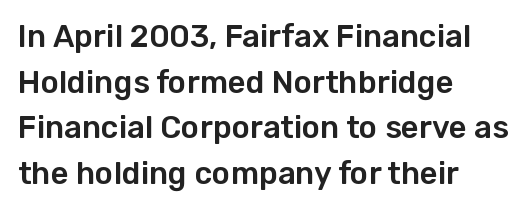
Q: Is the text italic (slanted)? A: No, it is upright.
Q: Is the typeface a serif or a sans-serif typeface? A: Sans-serif.
Q: Is the text underlined? A: No.
Q: How is the paragraph aligned? A: Left-aligned.
Q: Is the spacing between letters normal or unusually wide? A: Normal.
Q: Is the spacing between lines tight, normal or loose? A: Normal.
Q: Width (condensed, normal, or wide)? A: Normal.
Q: Stroke contrast? A: Low.
Q: x-height? A: Medium.
Q: Monospaced? A: No.
